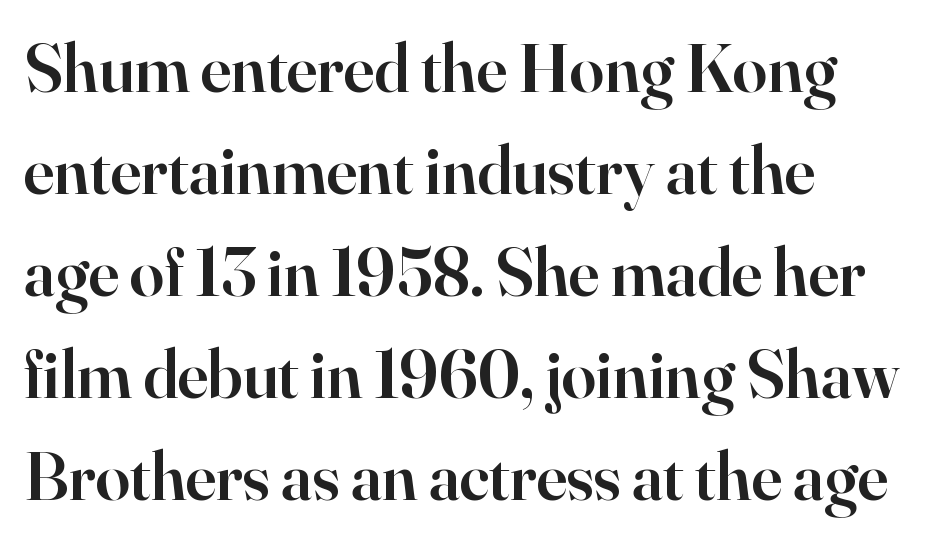
{"serif": "yes", "italic": "no", "bold": "semi", "weight": "semibold", "width": "normal", "stroke_contrast": "high", "x_height": "small", "monospaced": "no", "underline": "no", "align": "left", "line_spacing": "normal", "line_spacing_ratio": 1.48, "letter_spacing": "normal", "letter_spacing_em": 0.0, "glyph_px": 69}
